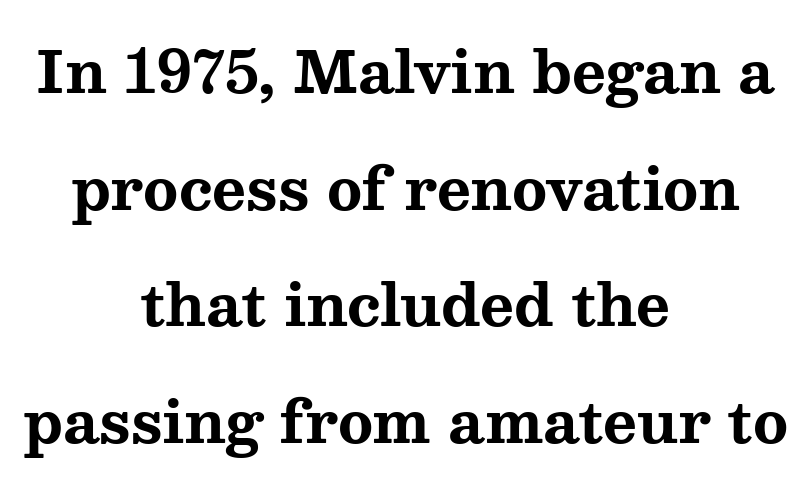
{"serif": "yes", "italic": "no", "bold": "yes", "weight": "bold", "width": "wide", "stroke_contrast": "medium", "x_height": "medium", "monospaced": "no", "underline": "no", "align": "center", "line_spacing": "loose", "line_spacing_ratio": 2.01, "letter_spacing": "normal", "letter_spacing_em": 0.0, "glyph_px": 58}
